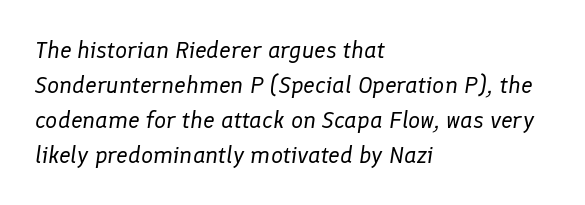
Q: Is the text bold? A: No.
Q: Is the text italic (slanted)? A: Yes, it leans right by about 8 degrees.
Q: Is the text underlined? A: No.
Q: How is the paragraph aligned? A: Left-aligned.
Q: Is the spacing between letters normal or unusually wide? A: Normal.
Q: Is the spacing between lines tight, normal or loose? A: Normal.
